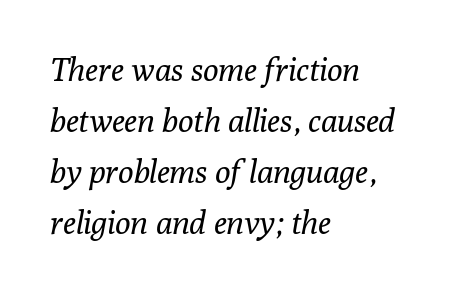
The image shows 32 px regular-weight serif type, italic (leaning right); set left-aligned, normal line spacing (1.59x), normal letter spacing, not underlined; low stroke contrast and a medium x-height.
